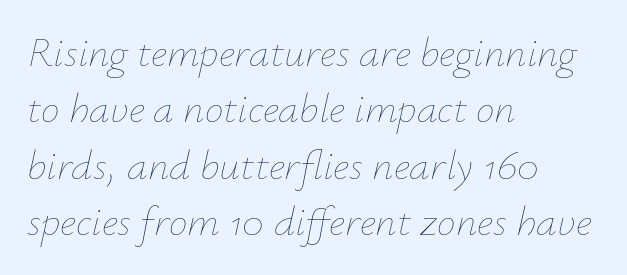
{"italic": "yes", "lean": "right", "slant_degrees": 12, "bold": "no", "weight": "thin", "width": "normal", "stroke_contrast": "low", "x_height": "small", "monospaced": "no", "underline": "no", "align": "left", "line_spacing": "normal", "line_spacing_ratio": 1.34, "letter_spacing": "normal", "letter_spacing_em": 0.0, "glyph_px": 42}
